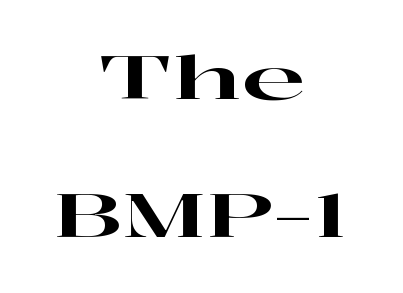
Do the characters align in a grid? No, the font is proportional. Posture: vertical. The rendering keeps characters at their native spacing. This sample trades compactness for vertical openness between lines. Underline: absent.
